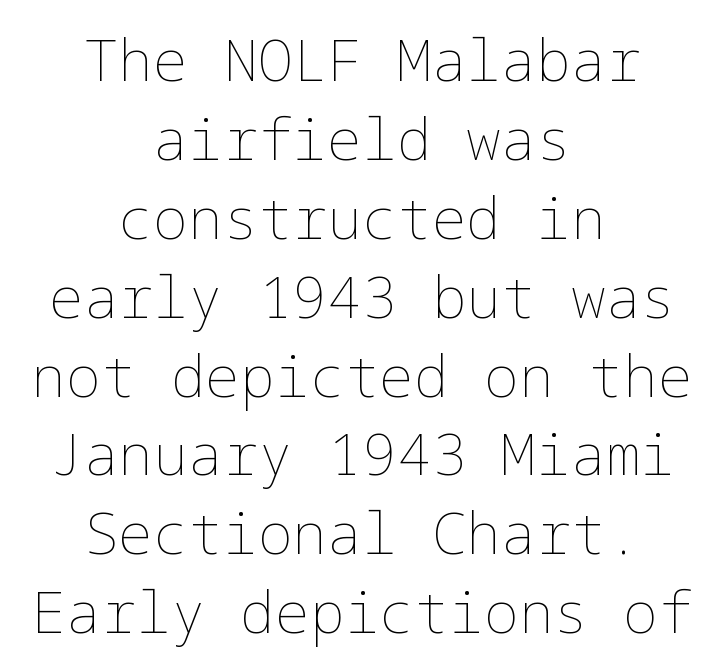
The rows are spaced the way most documents space them. How are the letters spaced? Ordinarily, with no added tracking. Weight: regular or lighter. You can tell it's not italic because the verticals are truly vertical.
